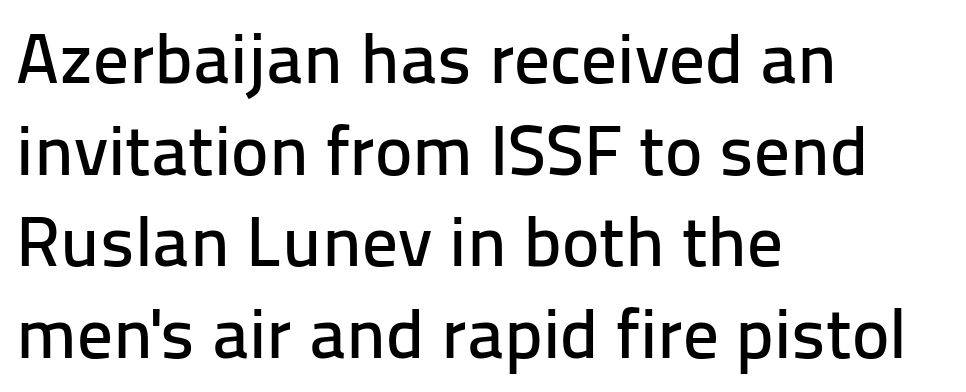
Q: Is the text italic (slanted)? A: No, it is upright.
Q: Is the typeface a serif or a sans-serif typeface? A: Sans-serif.
Q: Is the text underlined? A: No.
Q: How is the paragraph aligned? A: Left-aligned.
Q: Is the spacing between letters normal or unusually wide? A: Normal.
Q: Is the spacing between lines tight, normal or loose? A: Normal.
Q: Width (condensed, normal, or wide)? A: Normal.
Q: Stroke contrast? A: Low.
Q: x-height? A: Medium.
Q: Monospaced? A: No.
